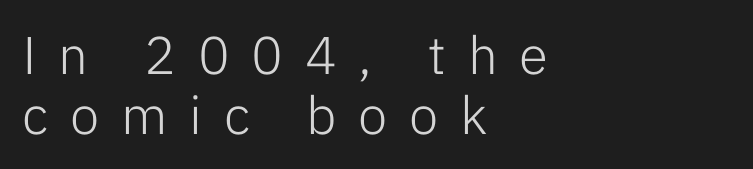
The image shows 53 px light sans-serif type, upright; set left-aligned, tight line spacing (1.14x), unusually wide letter spacing (+0.41 em), not underlined; low stroke contrast and a medium x-height.
